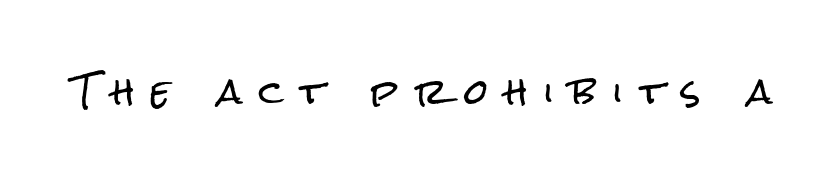
{"serif": "no", "italic": "no", "width": "condensed", "stroke_contrast": "low", "x_height": "medium", "monospaced": "no", "underline": "no", "letter_spacing": "wide", "letter_spacing_em": 0.49, "glyph_px": 34}
